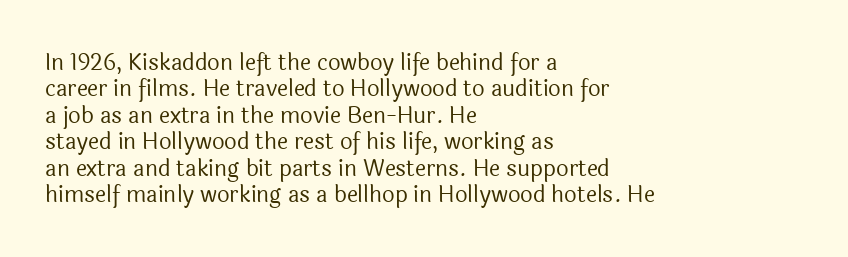
The image shows 22 px text type, upright; set left-aligned, line spacing 1.2x, normal letter spacing, not underlined.
